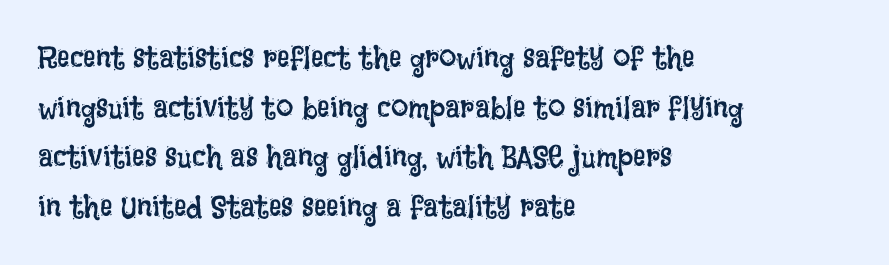
Q: Is the text bold? A: No.
Q: Is the text italic (slanted)? A: No, it is upright.
Q: Is the text underlined? A: No.
Q: How is the paragraph aligned? A: Left-aligned.
Q: Is the spacing between letters normal or unusually wide? A: Normal.
Q: Is the spacing between lines tight, normal or loose? A: Normal.
Q: Width (condensed, normal, or wide)? A: Condensed.
Q: Stroke contrast? A: Low.
Q: x-height? A: Large.
Q: Monospaced? A: No.
